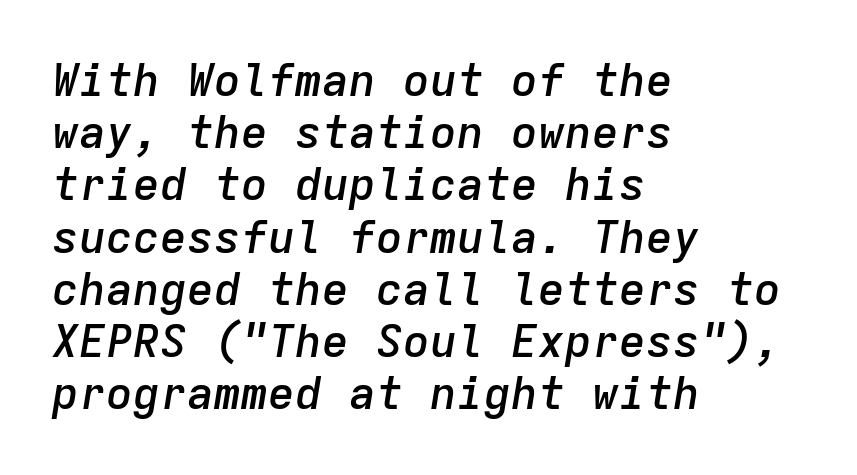
{"italic": "yes", "lean": "right", "slant_degrees": 9, "bold": "semi", "weight": "semibold", "width": "normal", "stroke_contrast": "low", "x_height": "medium", "monospaced": "yes", "underline": "no", "align": "left", "line_spacing_ratio": 1.16, "letter_spacing": "normal", "letter_spacing_em": 0.0, "glyph_px": 45}
